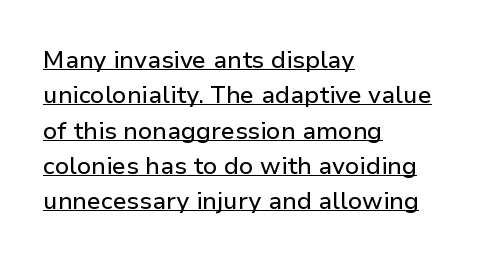
The image shows 24 px text type, upright; set left-aligned, normal line spacing (1.47x), normal letter spacing, underlined.
